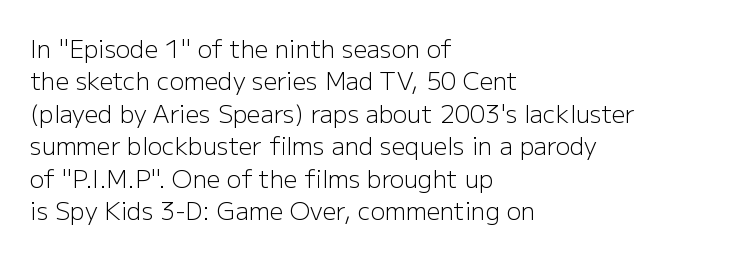
{"italic": "no", "bold": "no", "underline": "no", "align": "left", "line_spacing": "normal", "line_spacing_ratio": 1.35, "letter_spacing": "normal", "letter_spacing_em": 0.0, "glyph_px": 24}
